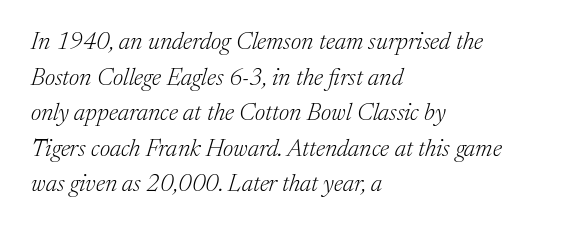
Nobody touched the tracking dial on this one. Stems and bowls with no extra thickness — not bold. Tall strokes in this sample are angled rather than plumb. The zone under the glyphs is completely vacant. Leading: standard. Alignment: flush left.
